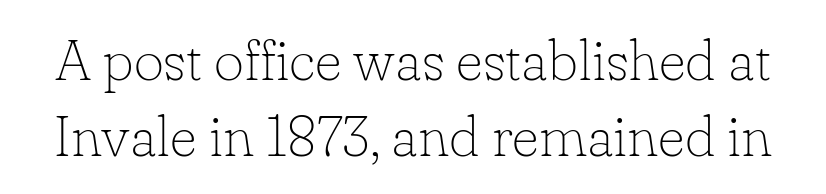
{"serif": "yes", "italic": "no", "bold": "no", "weight": "thin", "width": "normal", "stroke_contrast": "low", "x_height": "small", "monospaced": "no", "underline": "no", "line_spacing": "normal", "line_spacing_ratio": 1.31, "letter_spacing": "normal", "letter_spacing_em": 0.0, "glyph_px": 58}
